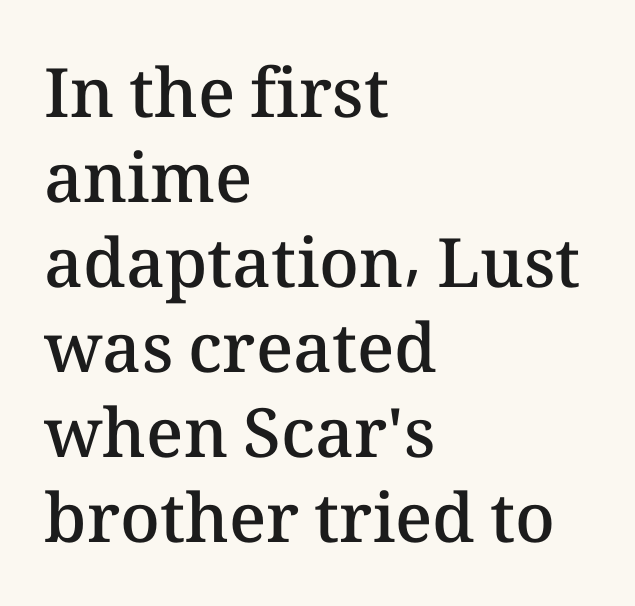
{"italic": "no", "bold": "semi", "weight": "semibold", "width": "normal", "stroke_contrast": "medium", "x_height": "medium", "monospaced": "no", "underline": "no", "align": "left", "line_spacing": "normal", "line_spacing_ratio": 1.25, "letter_spacing": "normal", "letter_spacing_em": 0.0, "glyph_px": 68}
